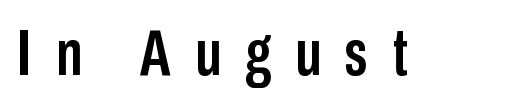
Q: Is the text italic (slanted)? A: No, it is upright.
Q: Is the typeface a serif or a sans-serif typeface? A: Sans-serif.
Q: Is the text underlined? A: No.
Q: Is the spacing between letters normal or unusually wide? A: Unusually wide.
Q: Width (condensed, normal, or wide)? A: Condensed.
Q: Stroke contrast? A: Low.
Q: x-height? A: Medium.
Q: Monospaced? A: No.
